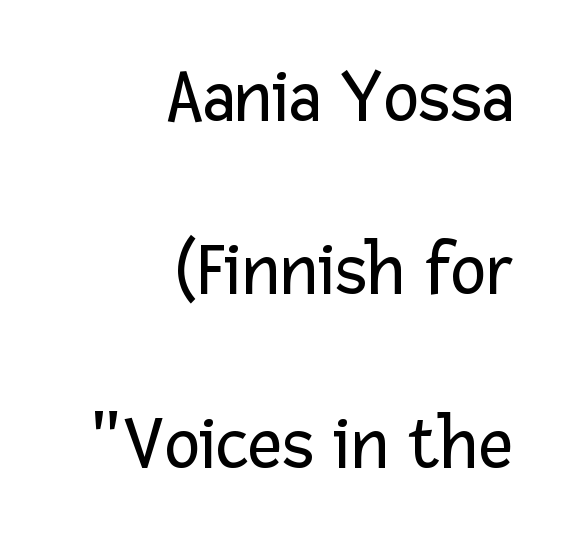
The image shows 76 px regular-weight sans-serif type, upright; set right-aligned, loose line spacing (2.28x), normal letter spacing, not underlined; low stroke contrast and a medium x-height.
